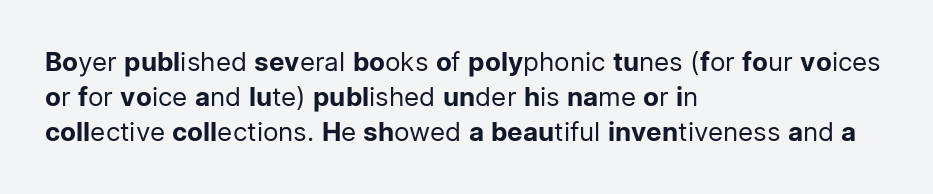
{"italic": "no", "bold": "no", "underline": "no", "align": "left", "line_spacing": "normal", "line_spacing_ratio": 1.35, "letter_spacing": "normal", "letter_spacing_em": 0.0, "glyph_px": 26}
